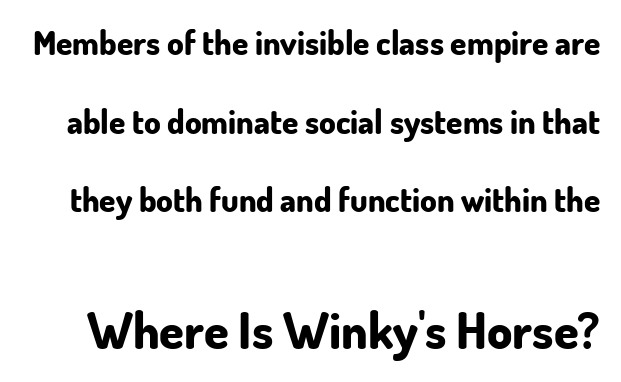
{"serif": "no", "italic": "no", "bold": "yes", "weight": "bold", "width": "normal", "stroke_contrast": "low", "x_height": "small", "monospaced": "no", "underline": "no", "line_spacing": "loose", "line_spacing_ratio": 2.38, "letter_spacing": "normal", "letter_spacing_em": 0.0, "larger_block": "second", "size_ratio": 1.52, "glyph_px": 50}
